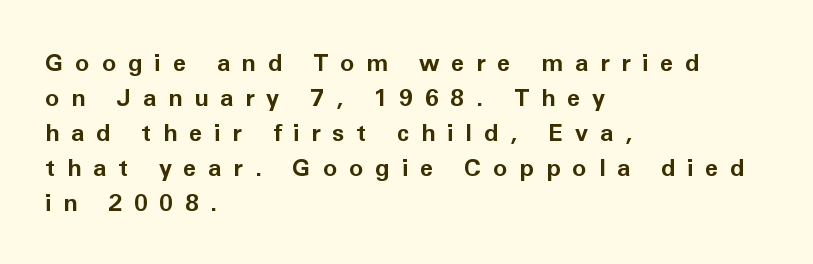
{"italic": "no", "bold": "yes", "underline": "no", "align": "left", "line_spacing": "normal", "line_spacing_ratio": 1.46, "letter_spacing": "wide", "letter_spacing_em": 0.49, "glyph_px": 24}
